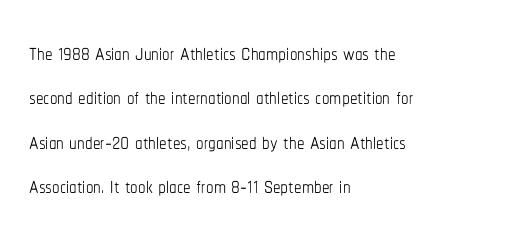
Characters remain perfectly vertical along every line. This sample has the flowing, uneven cadence of proportional lettering. Is there much room between lines? A standard amount, neither cramped nor airy. Students, note that the glyphs here touch the page at normal intervals. The face looks like a standard text weight, possibly lighter.
